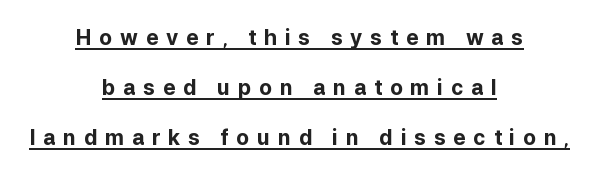
This sample trades compactness for vertical openness between lines. Style check: upright. You could only call the tracking loose — the letters float apart. The paragraph shown floats in the horizontal middle.
